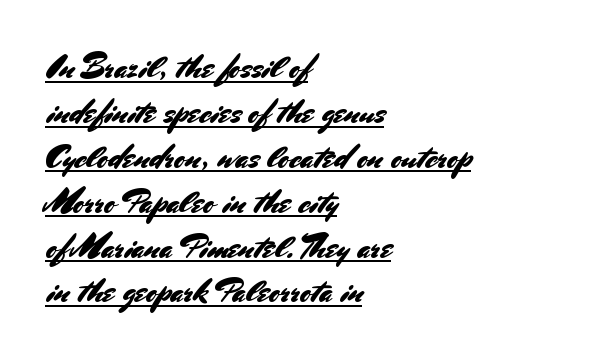
Q: Is the text italic (slanted)? A: Yes.
Q: Is the typeface a serif or a sans-serif typeface? A: Sans-serif.
Q: Is the text underlined? A: Yes.
Q: How is the paragraph aligned? A: Left-aligned.
Q: Is the spacing between letters normal or unusually wide? A: Normal.
Q: Is the spacing between lines tight, normal or loose? A: Normal.
Q: Width (condensed, normal, or wide)? A: Normal.
Q: Stroke contrast? A: Medium.
Q: x-height? A: Small.
Q: Monospaced? A: No.
